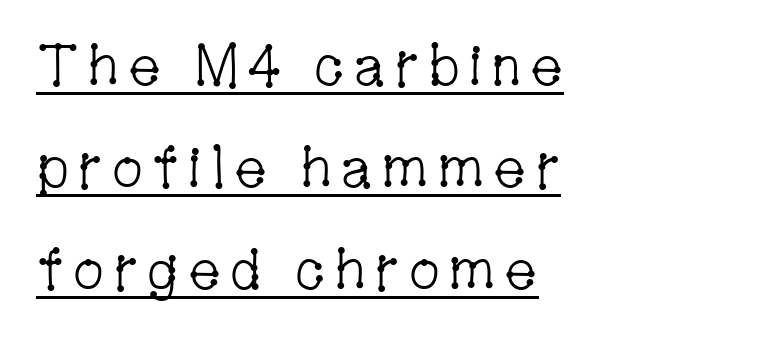
{"serif": "yes", "italic": "no", "bold": "no", "weight": "light", "width": "condensed", "stroke_contrast": "low", "x_height": "medium", "monospaced": "no", "underline": "yes", "align": "left", "line_spacing_ratio": 1.79, "glyph_px": 57}
